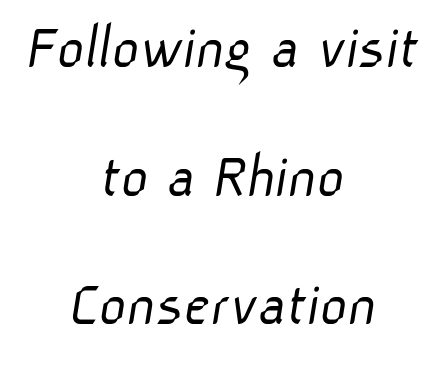
{"serif": "no", "bold": "no", "weight": "light", "width": "normal", "stroke_contrast": "low", "x_height": "medium", "monospaced": "no", "underline": "no", "align": "center", "line_spacing": "loose", "line_spacing_ratio": 1.95, "letter_spacing": "normal", "letter_spacing_em": 0.0, "glyph_px": 66}
